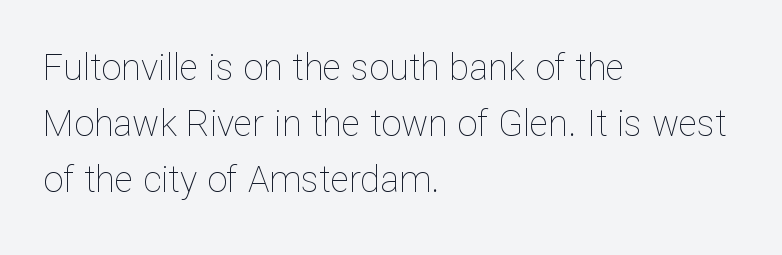
{"italic": "no", "bold": "no", "weight": "thin", "width": "normal", "stroke_contrast": "low", "x_height": "medium", "monospaced": "no", "underline": "no", "align": "left", "line_spacing": "normal", "line_spacing_ratio": 1.55, "letter_spacing": "normal", "letter_spacing_em": 0.0, "glyph_px": 36}
